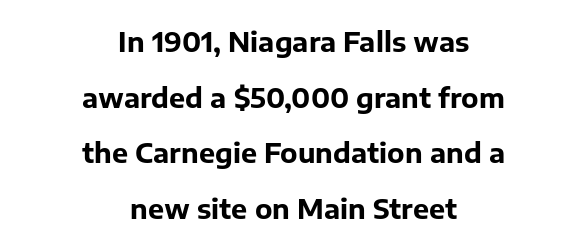
The image shows 27 px bold type, upright; set centered, loose line spacing (2.06x), normal letter spacing, not underlined.
